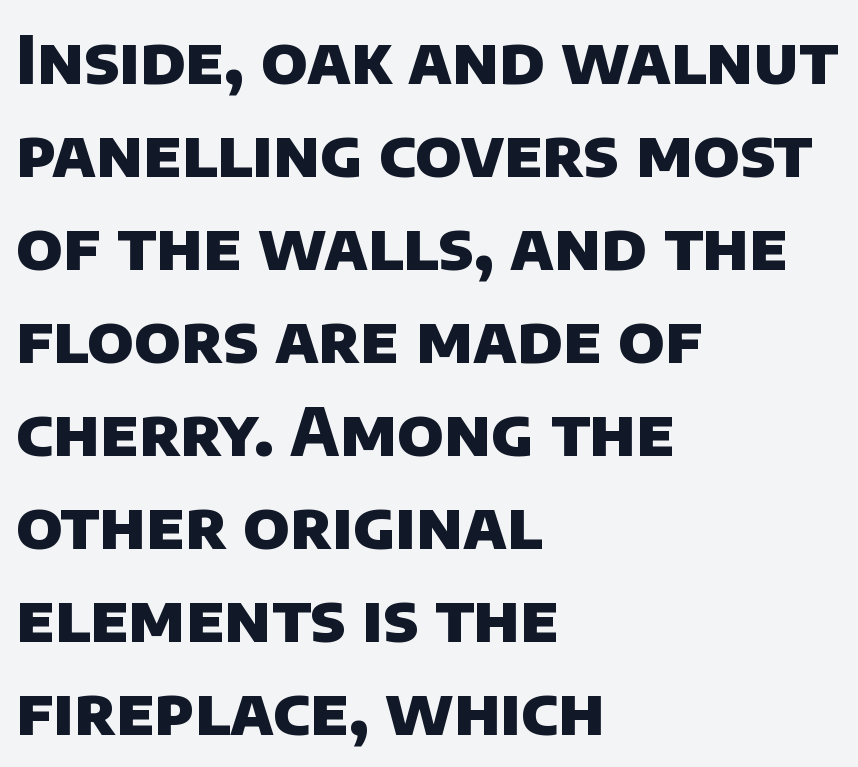
{"serif": "no", "bold": "yes", "weight": "heavy", "width": "normal", "stroke_contrast": "low", "x_height": "large", "monospaced": "no", "underline": "no", "align": "left", "line_spacing": "normal", "line_spacing_ratio": 1.41, "letter_spacing": "normal", "letter_spacing_em": 0.0, "glyph_px": 66}
